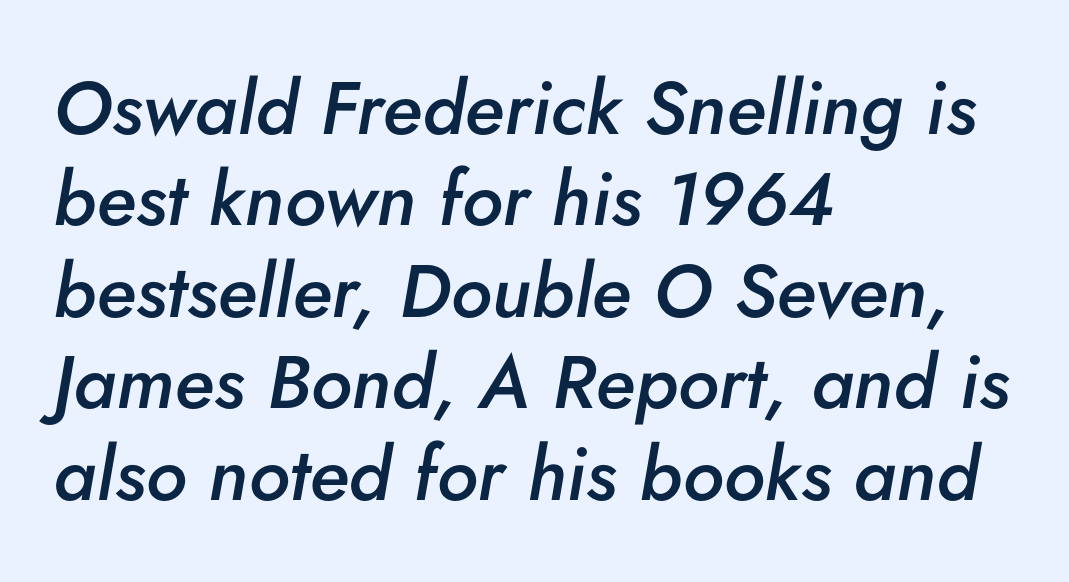
A bit beefed up — I'd call it semibold rather than bold. These lines stack with their left ends in a neat column. Spacing verdict: proportional, widths tailored to each character. Check under the words: just untouched page. A typesetter would mark this as italic.
